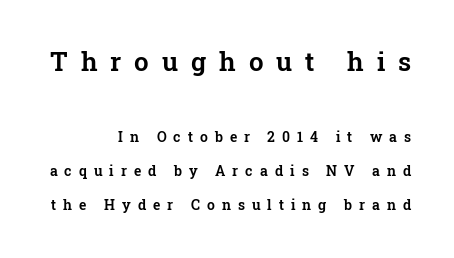
The paragraph has a hard right edge and a soft left edge. If you drew a line through each stem, it would be perfectly vertical. Descender tails drop into unmarked territory. You could fit nearly another row in the gap between these rows. Compare the two chunks: the upper has the greater cap height.
